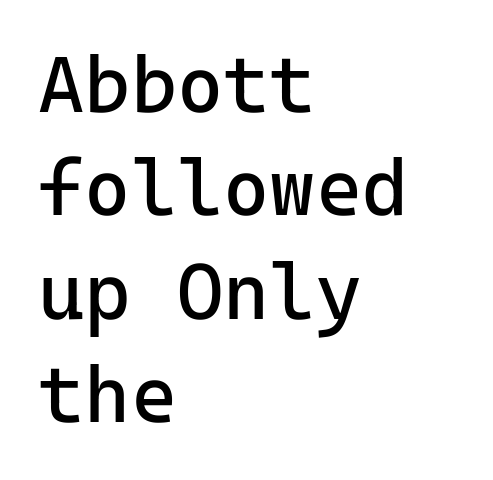
{"serif": "no", "italic": "no", "bold": "no", "weight": "regular", "width": "normal", "stroke_contrast": "low", "x_height": "medium", "monospaced": "yes", "underline": "no", "align": "left", "line_spacing": "normal", "line_spacing_ratio": 1.31, "letter_spacing": "normal", "letter_spacing_em": 0.0, "glyph_px": 79}
